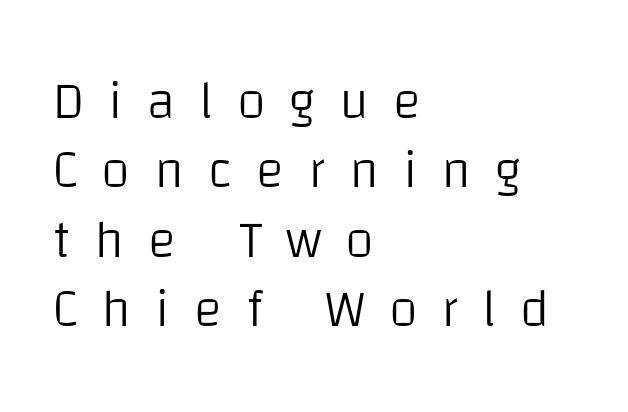
{"serif": "no", "italic": "no", "bold": "no", "weight": "light", "width": "normal", "stroke_contrast": "low", "x_height": "large", "monospaced": "no", "underline": "no", "align": "left", "line_spacing": "normal", "line_spacing_ratio": 1.31, "letter_spacing": "wide", "letter_spacing_em": 0.45, "glyph_px": 53}
